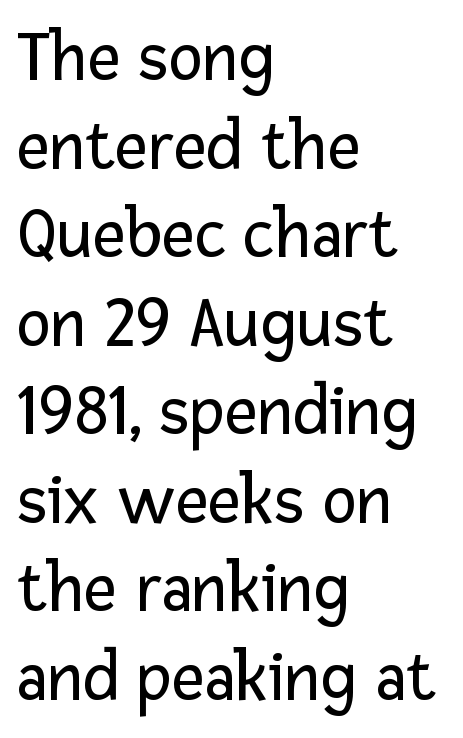
{"serif": "no", "italic": "no", "bold": "no", "weight": "regular", "width": "normal", "stroke_contrast": "low", "x_height": "medium", "monospaced": "no", "underline": "no", "align": "left", "line_spacing_ratio": 1.23, "letter_spacing": "normal", "letter_spacing_em": 0.0, "glyph_px": 72}
